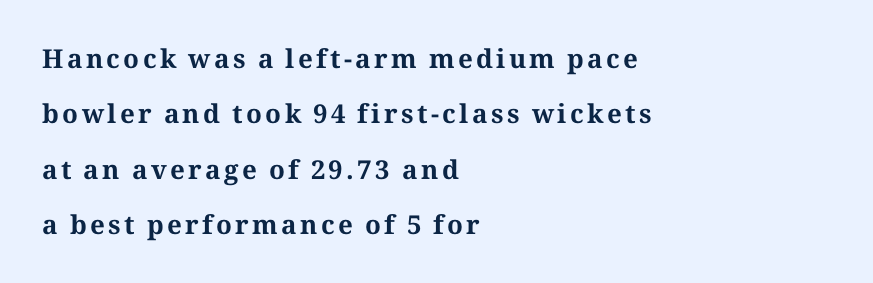
These lines are set flush left with a ragged right edge. Students, observe: this is what heavily led, spacious text looks like. The rendering uses a bold face; every stroke is thick and dark. Nobody drew a line under any word here.
